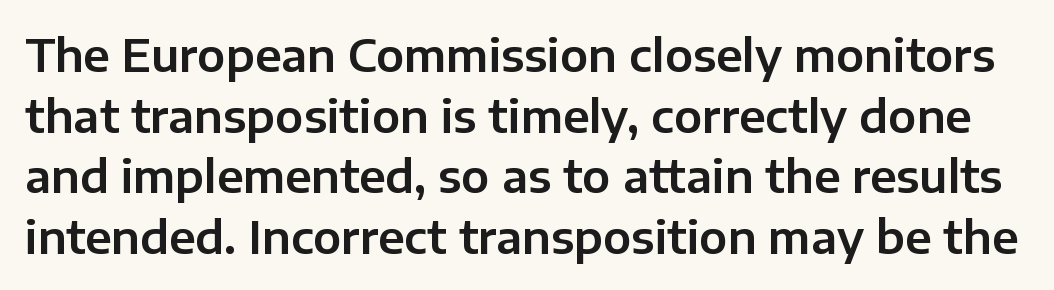
{"serif": "no", "italic": "no", "width": "normal", "stroke_contrast": "low", "x_height": "medium", "monospaced": "no", "underline": "no", "line_spacing": "normal", "line_spacing_ratio": 1.35, "letter_spacing": "normal", "letter_spacing_em": 0.0, "glyph_px": 45}
